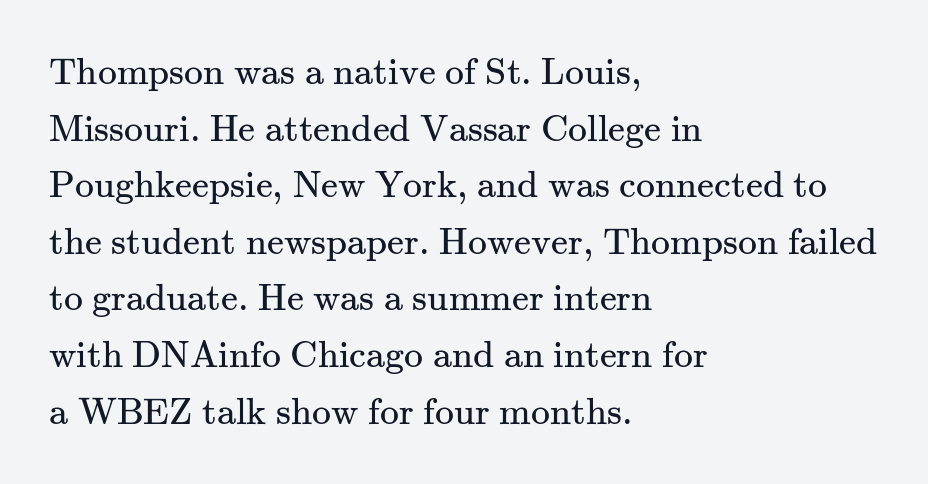
{"serif": "yes", "italic": "no", "bold": "no", "weight": "regular", "width": "normal", "stroke_contrast": "medium", "x_height": "small", "monospaced": "no", "underline": "no", "align": "left", "line_spacing": "normal", "line_spacing_ratio": 1.49, "letter_spacing": "normal", "letter_spacing_em": 0.0, "glyph_px": 38}
